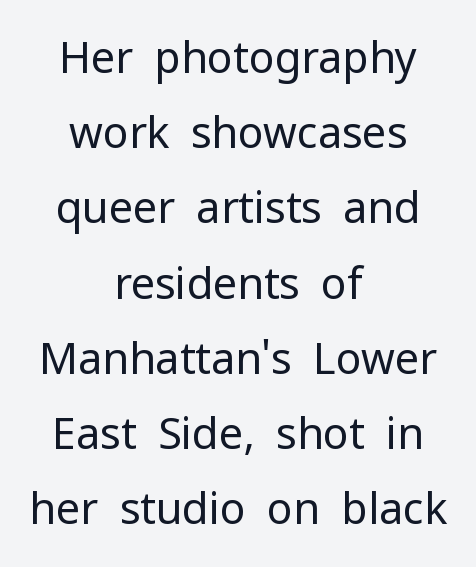
Q: Is the text bold? A: No.
Q: Is the text italic (slanted)? A: No, it is upright.
Q: Is the typeface a serif or a sans-serif typeface? A: Sans-serif.
Q: Is the text underlined? A: No.
Q: How is the paragraph aligned? A: Centered.
Q: Is the spacing between letters normal or unusually wide? A: Normal.
Q: Width (condensed, normal, or wide)? A: Normal.
Q: Stroke contrast? A: Low.
Q: x-height? A: Medium.
Q: Monospaced? A: No.
